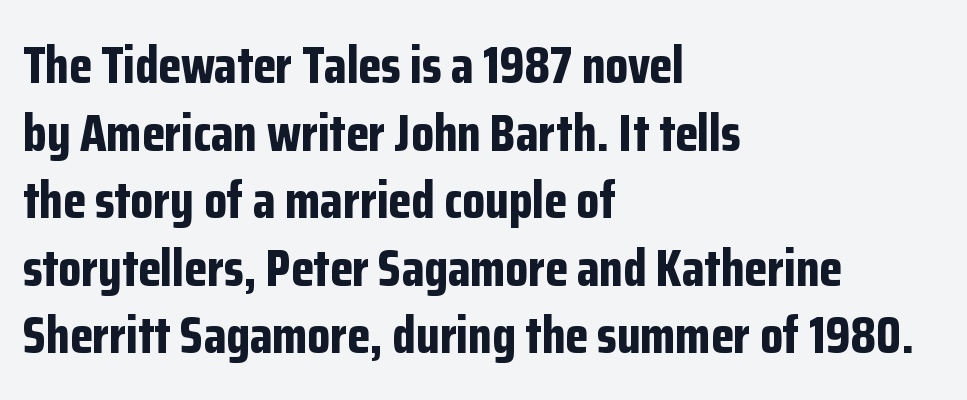
The image shows 52 px bold, condensed sans-serif type, upright; set left-aligned, normal line spacing (1.3x), normal letter spacing, not underlined; low stroke contrast and a medium x-height.
